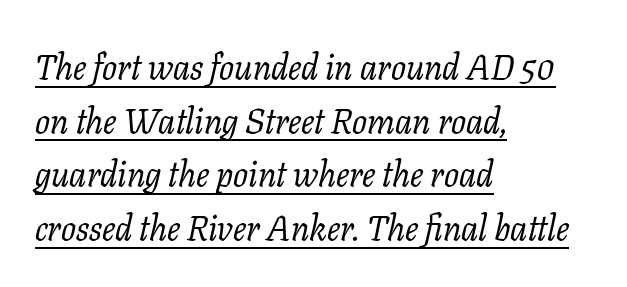
Q: Is the text bold? A: No.
Q: Is the text italic (slanted)? A: Yes, it leans right by about 11 degrees.
Q: Is the typeface a serif or a sans-serif typeface? A: Serif.
Q: Is the text underlined? A: Yes.
Q: How is the paragraph aligned? A: Left-aligned.
Q: Is the spacing between letters normal or unusually wide? A: Normal.
Q: Is the spacing between lines tight, normal or loose? A: Normal.
Q: Width (condensed, normal, or wide)? A: Normal.
Q: Stroke contrast? A: Low.
Q: x-height? A: Medium.
Q: Monospaced? A: No.
